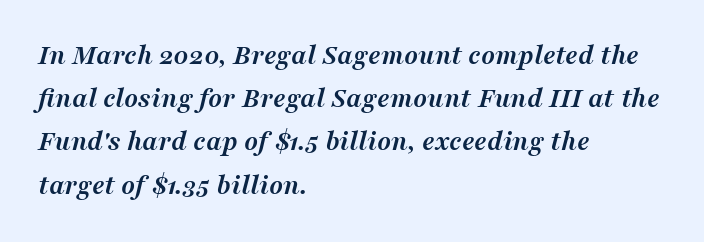
Here the designer chose a conventional face with non-uniform glyph widths. Nobody touched the tracking dial on this one. Teacher's note: observe the even left margin — that is flush-left alignment. Rendered with sloped, italic letterforms.
